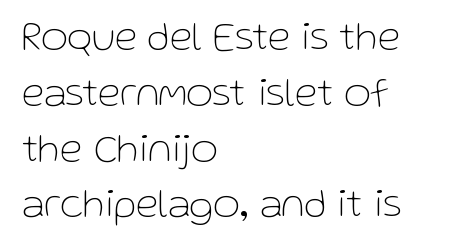
Q: Is the text bold? A: No.
Q: Is the text italic (slanted)? A: No, it is upright.
Q: Is the typeface a serif or a sans-serif typeface? A: Sans-serif.
Q: Is the text underlined? A: No.
Q: How is the paragraph aligned? A: Left-aligned.
Q: Is the spacing between letters normal or unusually wide? A: Normal.
Q: Is the spacing between lines tight, normal or loose? A: Normal.
Q: Width (condensed, normal, or wide)? A: Normal.
Q: Stroke contrast? A: Low.
Q: x-height? A: Medium.
Q: Monospaced? A: No.
